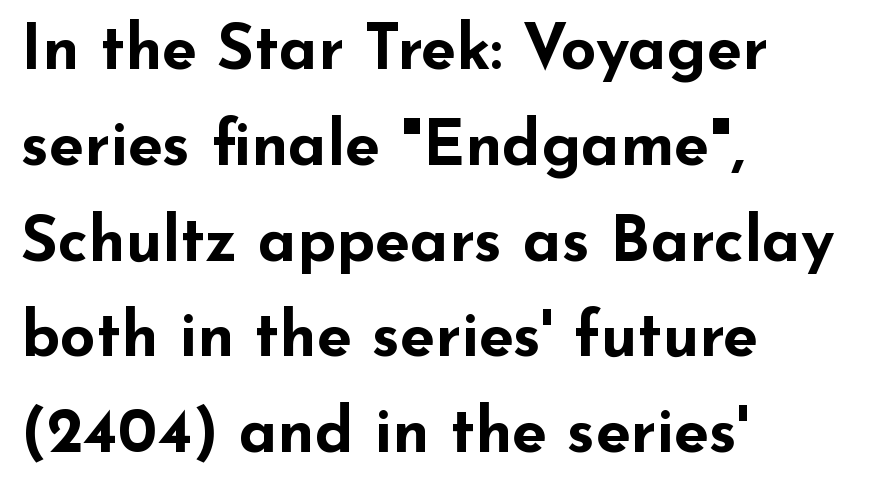
The image shows 63 px bold, wide sans-serif type, upright; set left-aligned, normal line spacing (1.52x), normal letter spacing, not underlined; low stroke contrast and a small x-height.
